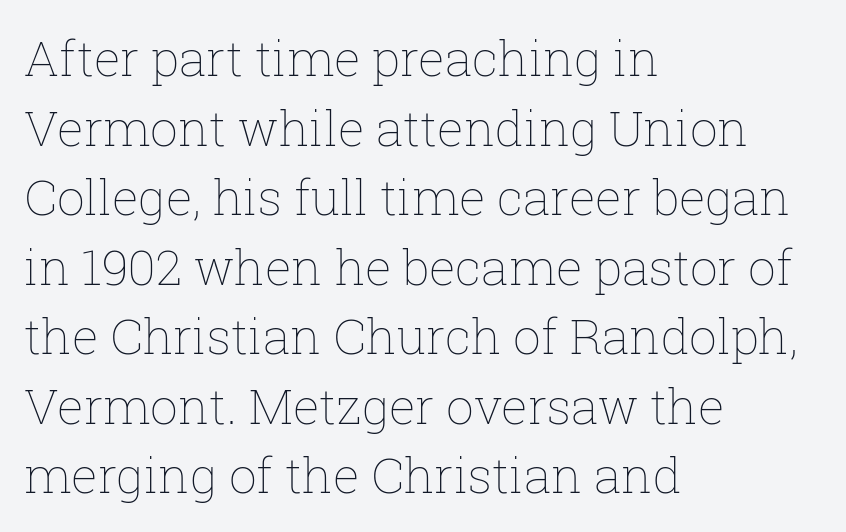
The image shows 49 px thin type, upright; set left-aligned, normal line spacing (1.42x), normal letter spacing, not underlined; low stroke contrast and a medium x-height.
